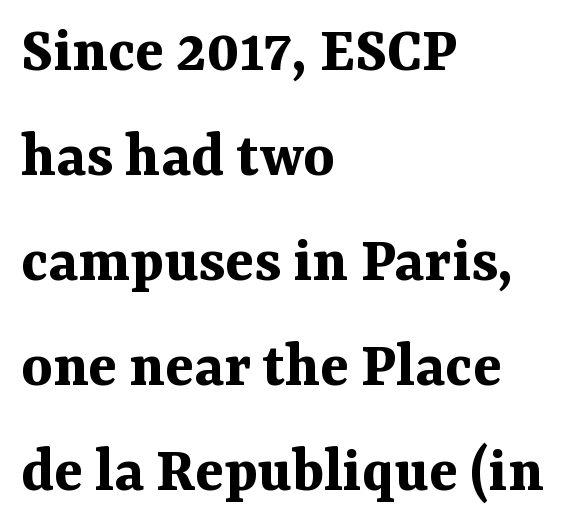
The image shows 66 px bold serif type, upright; set left-aligned, normal line spacing (1.59x), normal letter spacing, not underlined; medium stroke contrast and a medium x-height.
